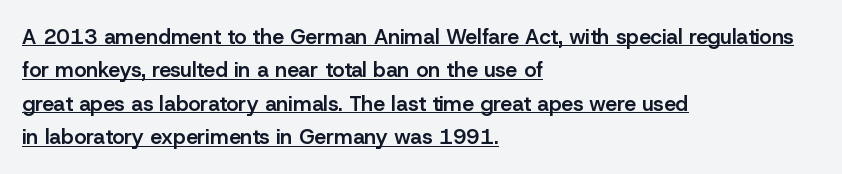
There is no visible air inserted between adjacent glyphs. The rows are spaced the way most documents space them. The compositor pushed each line to the left boundary. Decoration check: the copy is underlined. Firm but not heavy-handed strokes: this text is semibold.
